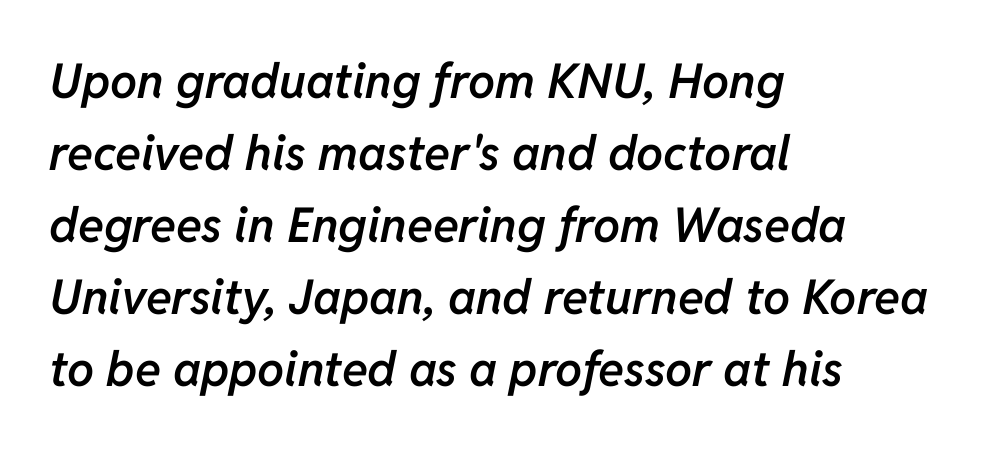
The rendering uses a moderate line-height, typical for paragraphs. The string is rendered with underlining switched off. The text block is weighted toward the left margin, trailing off unevenly rightward. Between one letter and the next there's only the usual sliver of space.
